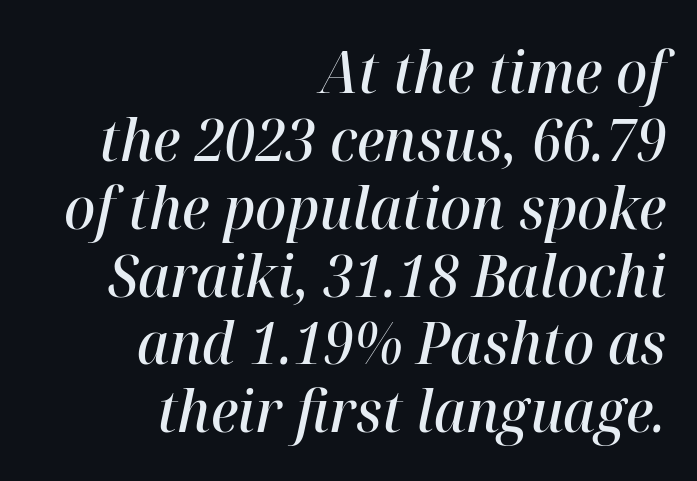
Q: Is the text bold? A: Semi-bold.
Q: Is the text italic (slanted)? A: Yes, it leans right by about 12 degrees.
Q: Is the text underlined? A: No.
Q: How is the paragraph aligned? A: Right-aligned.
Q: Is the spacing between letters normal or unusually wide? A: Normal.
Q: Width (condensed, normal, or wide)? A: Normal.
Q: Stroke contrast? A: High.
Q: x-height? A: Medium.
Q: Monospaced? A: No.
